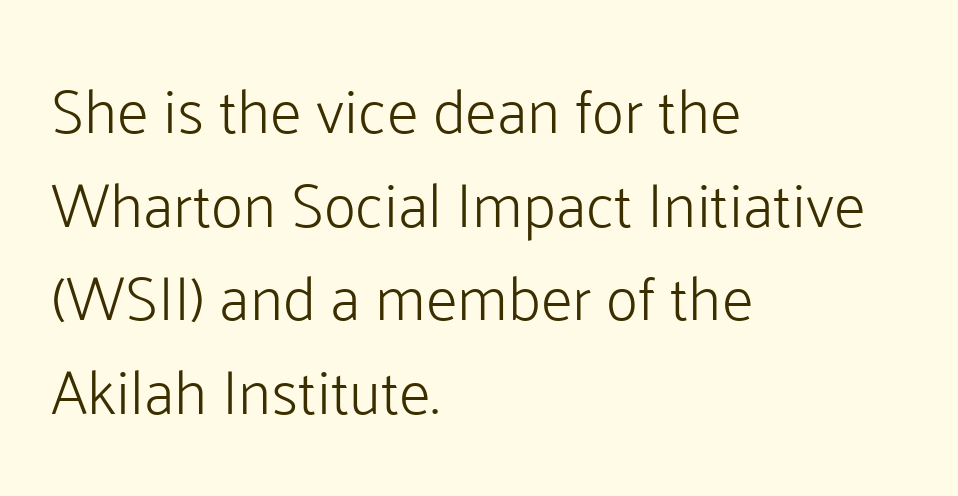
Q: Is the text bold? A: No.
Q: Is the text italic (slanted)? A: No, it is upright.
Q: Is the typeface a serif or a sans-serif typeface? A: Sans-serif.
Q: Is the text underlined? A: No.
Q: How is the paragraph aligned? A: Left-aligned.
Q: Is the spacing between letters normal or unusually wide? A: Normal.
Q: Is the spacing between lines tight, normal or loose? A: Normal.
Q: Width (condensed, normal, or wide)? A: Normal.
Q: Stroke contrast? A: Low.
Q: x-height? A: Medium.
Q: Monospaced? A: No.
